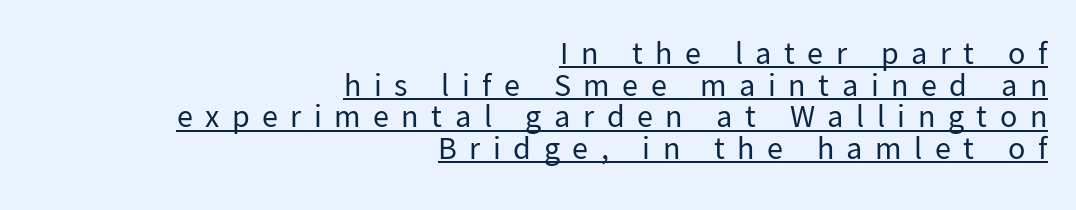
Q: Is the text bold? A: No.
Q: Is the text italic (slanted)? A: No, it is upright.
Q: Is the typeface a serif or a sans-serif typeface? A: Sans-serif.
Q: Is the text underlined? A: Yes.
Q: How is the paragraph aligned? A: Right-aligned.
Q: Is the spacing between letters normal or unusually wide? A: Unusually wide.
Q: Is the spacing between lines tight, normal or loose? A: Tight.
Q: Width (condensed, normal, or wide)? A: Normal.
Q: Stroke contrast? A: Low.
Q: x-height? A: Medium.
Q: Monospaced? A: No.
